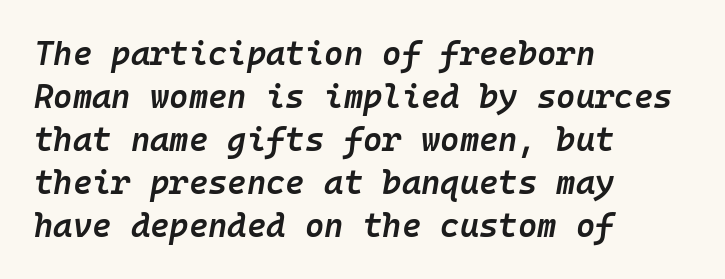
Q: Is the text bold? A: Semi-bold.
Q: Is the text italic (slanted)? A: Yes, it leans right by about 10 degrees.
Q: Is the text underlined? A: No.
Q: How is the paragraph aligned? A: Left-aligned.
Q: Is the spacing between letters normal or unusually wide? A: Normal.
Q: Is the spacing between lines tight, normal or loose? A: Normal.
Q: Width (condensed, normal, or wide)? A: Normal.
Q: Stroke contrast? A: Low.
Q: x-height? A: Medium.
Q: Monospaced? A: Yes.
